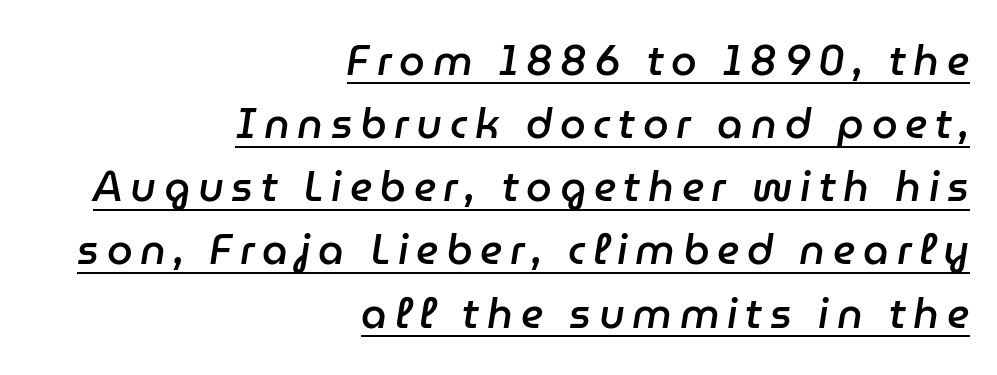
The image shows 41 px semibold type, italic (leaning right); set right-aligned, normal line spacing (1.54x), underlined; low stroke contrast and a medium x-height.
